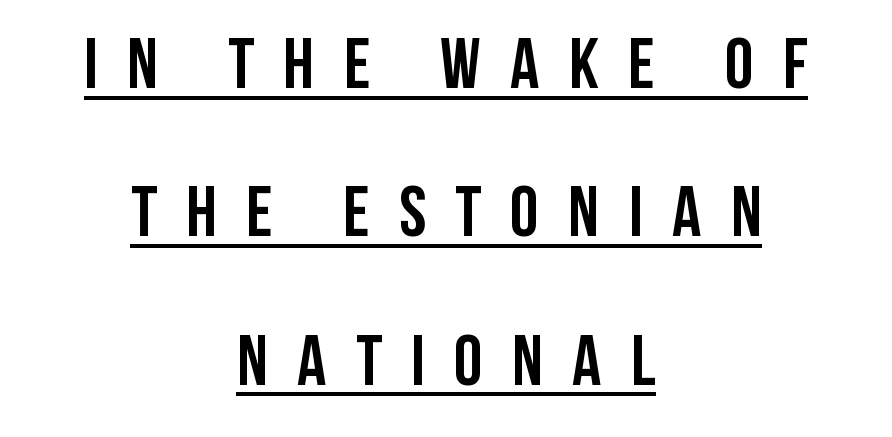
{"serif": "no", "italic": "no", "bold": "yes", "weight": "semibold", "width": "condensed", "stroke_contrast": "low", "x_height": "large", "monospaced": "no", "underline": "yes", "align": "center", "line_spacing": "loose", "line_spacing_ratio": 2.06, "letter_spacing": "wide", "letter_spacing_em": 0.41, "glyph_px": 72}
